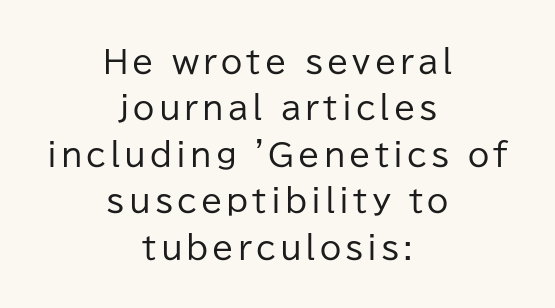
{"serif": "no", "italic": "no", "bold": "no", "weight": "regular", "width": "normal", "stroke_contrast": "low", "x_height": "medium", "monospaced": "no", "underline": "no", "align": "center", "line_spacing": "normal", "line_spacing_ratio": 1.5, "glyph_px": 31}
